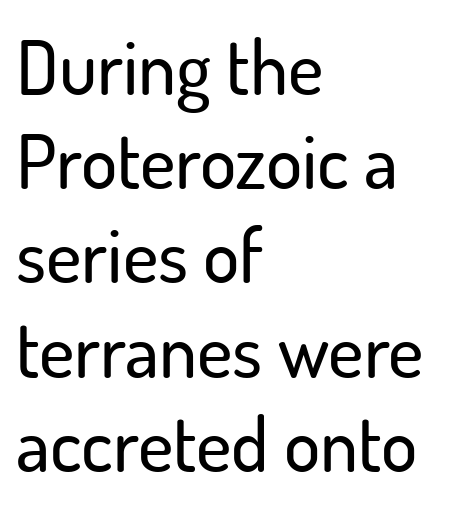
{"serif": "no", "italic": "no", "width": "normal", "stroke_contrast": "low", "x_height": "small", "monospaced": "no", "underline": "no", "align": "left", "line_spacing_ratio": 1.24, "letter_spacing": "normal", "letter_spacing_em": 0.0, "glyph_px": 76}
